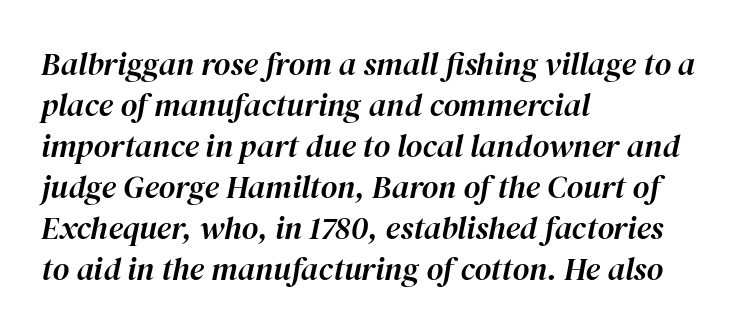
Q: Is the text italic (slanted)? A: Yes, it leans right by about 12 degrees.
Q: Is the text underlined? A: No.
Q: How is the paragraph aligned? A: Left-aligned.
Q: Is the spacing between letters normal or unusually wide? A: Normal.
Q: Is the spacing between lines tight, normal or loose? A: Normal.
Q: Width (condensed, normal, or wide)? A: Normal.
Q: Stroke contrast? A: High.
Q: x-height? A: Medium.
Q: Monospaced? A: No.
